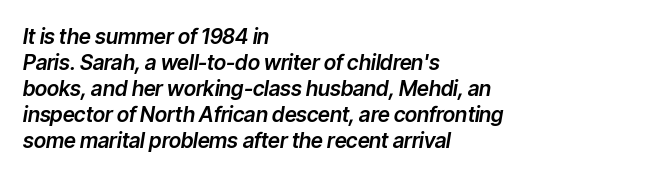
The image shows 21 px text type, italic (leaning right); set left-aligned, line spacing 1.24x, normal letter spacing, not underlined.
